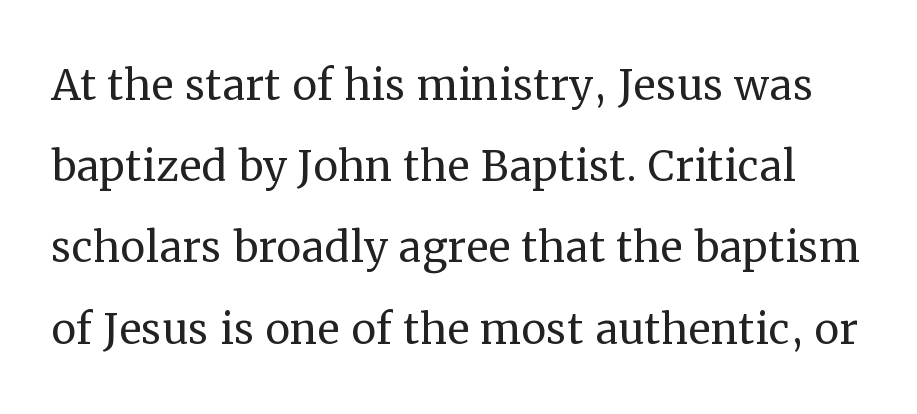
Q: Is the text bold? A: No.
Q: Is the text italic (slanted)? A: No, it is upright.
Q: Is the typeface a serif or a sans-serif typeface? A: Serif.
Q: Is the text underlined? A: No.
Q: Is the spacing between letters normal or unusually wide? A: Normal.
Q: Is the spacing between lines tight, normal or loose? A: Normal.
Q: Width (condensed, normal, or wide)? A: Normal.
Q: Stroke contrast? A: Medium.
Q: x-height? A: Medium.
Q: Monospaced? A: No.
